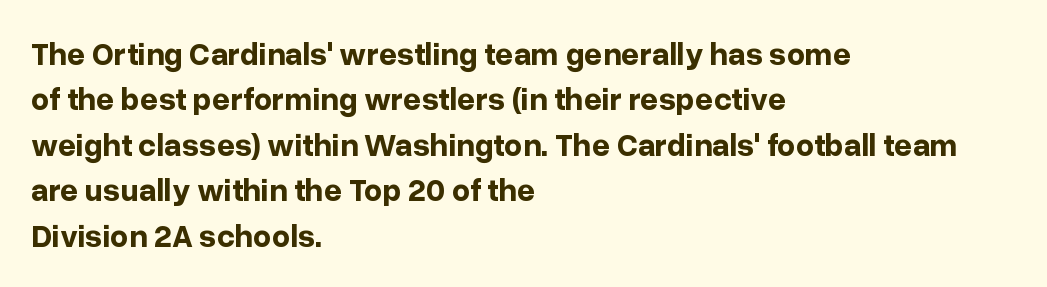
Q: Is the text bold? A: Yes.
Q: Is the text italic (slanted)? A: No, it is upright.
Q: Is the typeface a serif or a sans-serif typeface? A: Sans-serif.
Q: Is the text underlined? A: No.
Q: How is the paragraph aligned? A: Left-aligned.
Q: Is the spacing between letters normal or unusually wide? A: Normal.
Q: Is the spacing between lines tight, normal or loose? A: Normal.
Q: Width (condensed, normal, or wide)? A: Normal.
Q: Stroke contrast? A: Low.
Q: x-height? A: Medium.
Q: Monospaced? A: No.
